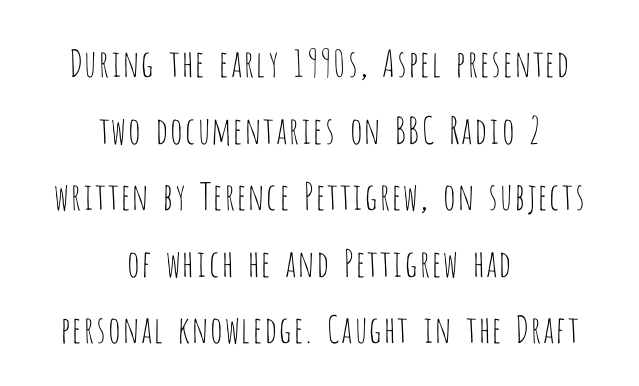
Unmarked baselines from the first word to the last. This sample is center-justified, so both line endings float freely. These lines are rendered in a variable-pitch font. The font family rendered here belongs to the sans-serif group.
